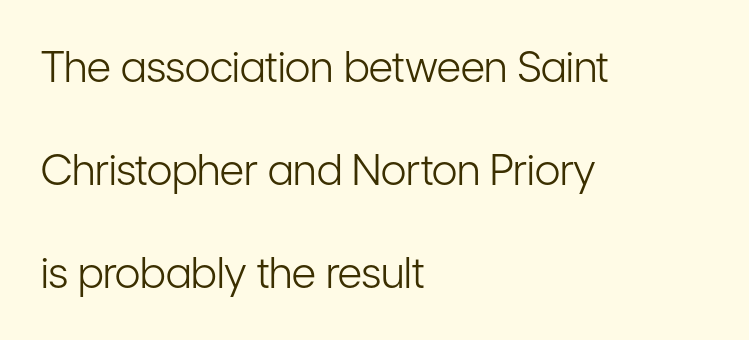
{"serif": "no", "italic": "no", "bold": "no", "weight": "light", "width": "condensed", "stroke_contrast": "low", "x_height": "medium", "monospaced": "no", "underline": "no", "align": "left", "line_spacing": "loose", "line_spacing_ratio": 2.45, "letter_spacing": "normal", "letter_spacing_em": 0.0, "glyph_px": 42}
